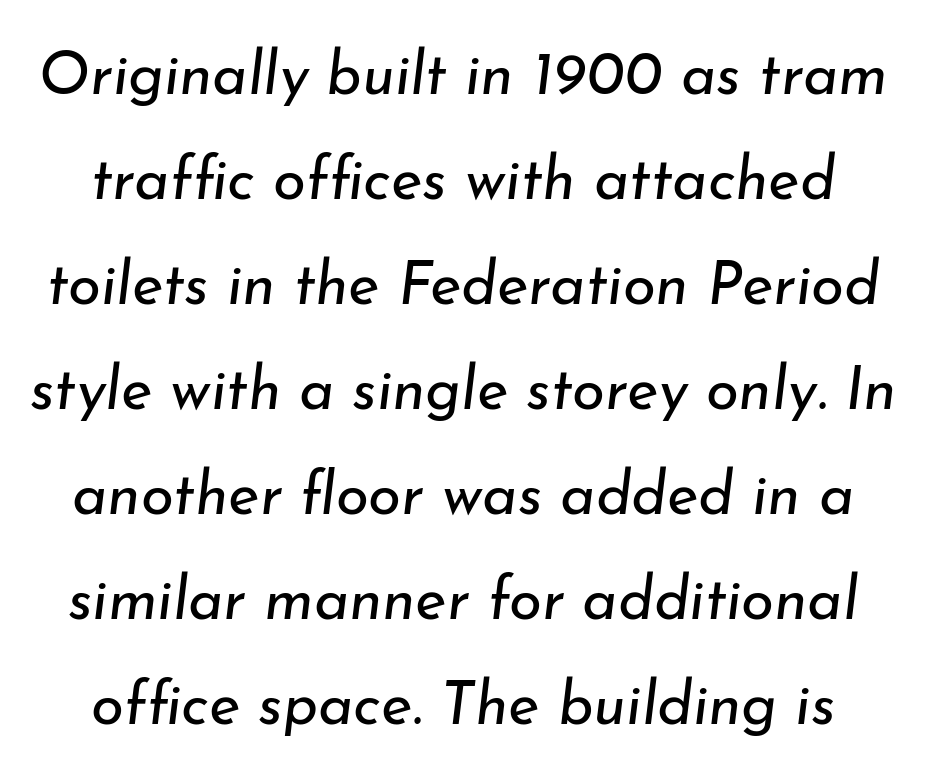
The image shows 60 px regular-weight type, italic (leaning right); set centered, line spacing 1.75x, normal letter spacing, not underlined; low stroke contrast and a small x-height.
